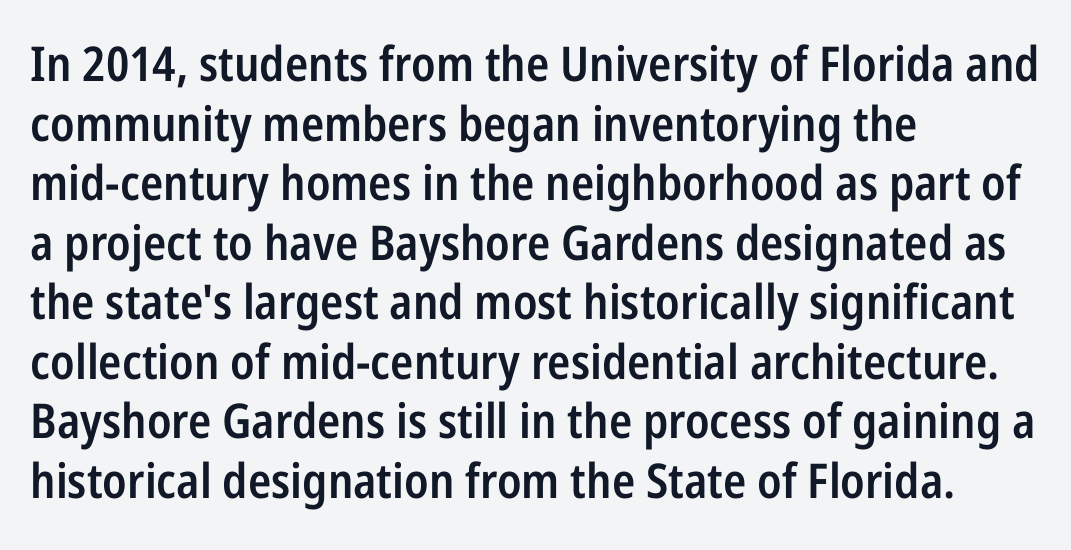
{"serif": "no", "italic": "no", "bold": "semi", "weight": "semibold", "width": "condensed", "stroke_contrast": "low", "x_height": "medium", "monospaced": "no", "underline": "no", "align": "left", "line_spacing_ratio": 1.24, "letter_spacing": "normal", "letter_spacing_em": 0.0, "glyph_px": 48}
